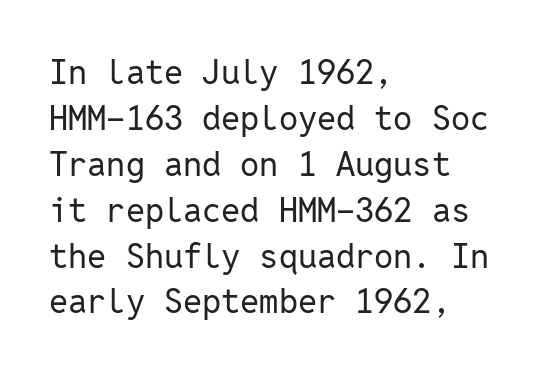
The image shows 34 px regular-weight sans-serif type, upright, monospaced; set left-aligned, normal line spacing (1.35x), normal letter spacing, not underlined; low stroke contrast and a medium x-height.
